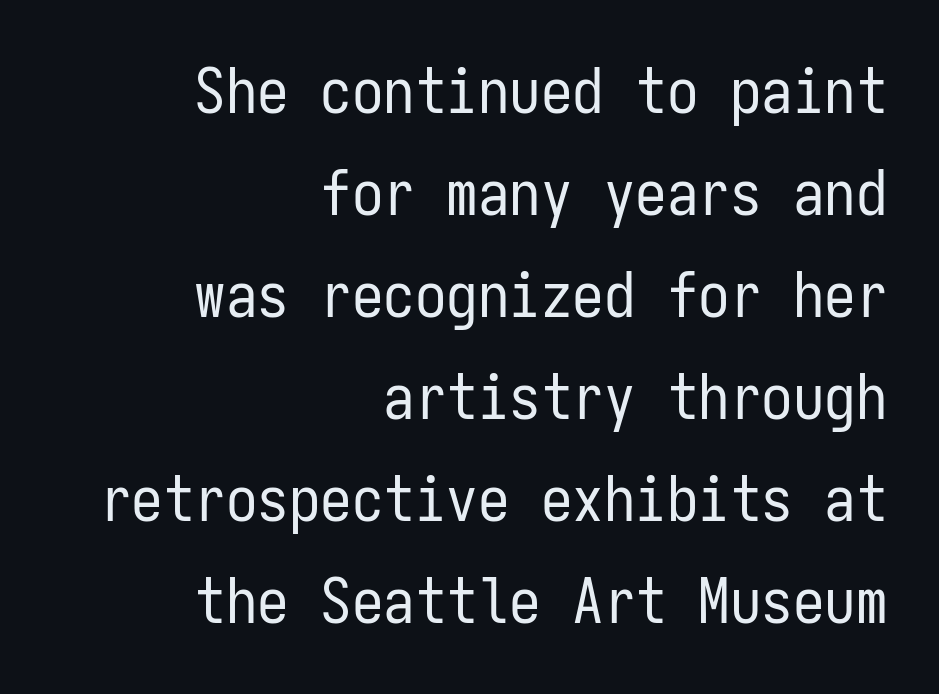
{"serif": "no", "italic": "no", "bold": "no", "weight": "regular", "width": "condensed", "stroke_contrast": "low", "x_height": "medium", "monospaced": "yes", "underline": "no", "align": "right", "line_spacing": "normal", "line_spacing_ratio": 1.62, "letter_spacing": "normal", "letter_spacing_em": 0.0, "glyph_px": 63}
